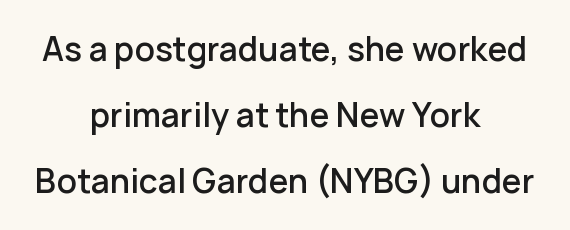
Q: Is the text bold? A: Semi-bold.
Q: Is the text italic (slanted)? A: No, it is upright.
Q: Is the typeface a serif or a sans-serif typeface? A: Sans-serif.
Q: Is the text underlined? A: No.
Q: How is the paragraph aligned? A: Centered.
Q: Is the spacing between letters normal or unusually wide? A: Normal.
Q: Is the spacing between lines tight, normal or loose? A: Loose.
Q: Width (condensed, normal, or wide)? A: Normal.
Q: Stroke contrast? A: Low.
Q: x-height? A: Medium.
Q: Monospaced? A: No.
